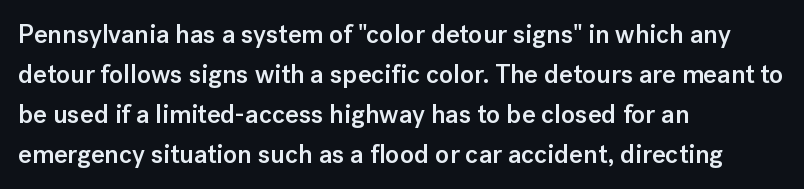
Leading matches the norm, producing a regular column. The passage is arranged the way most books set body copy — flush left. Anything drawn beneath the words? Only blank space. Typesetter's note: demi weight, one step under bold.
